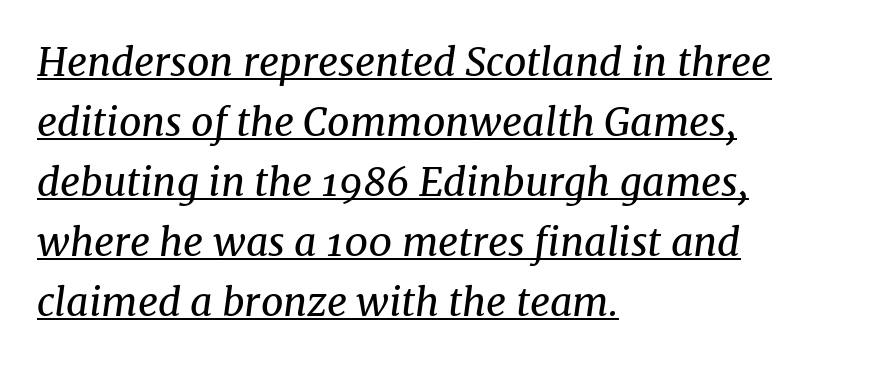
{"serif": "yes", "italic": "yes", "lean": "right", "slant_degrees": 8, "bold": "no", "weight": "regular", "width": "normal", "stroke_contrast": "medium", "x_height": "medium", "monospaced": "no", "underline": "yes", "align": "left", "line_spacing": "normal", "line_spacing_ratio": 1.54, "letter_spacing": "normal", "letter_spacing_em": 0.0, "glyph_px": 39}
